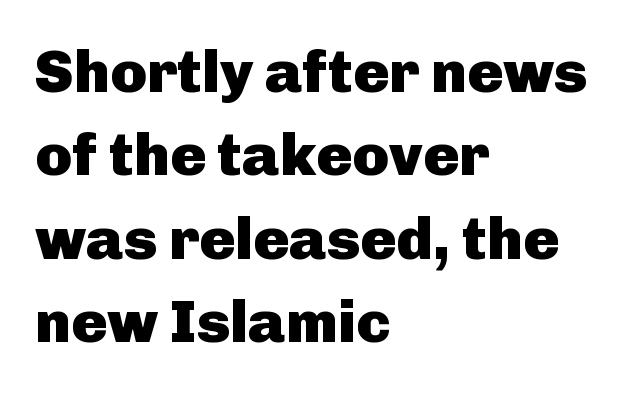
Q: Is the text bold? A: Yes.
Q: Is the text italic (slanted)? A: No, it is upright.
Q: Is the typeface a serif or a sans-serif typeface? A: Sans-serif.
Q: Is the text underlined? A: No.
Q: How is the paragraph aligned? A: Left-aligned.
Q: Is the spacing between letters normal or unusually wide? A: Normal.
Q: Is the spacing between lines tight, normal or loose? A: Normal.
Q: Width (condensed, normal, or wide)? A: Normal.
Q: Stroke contrast? A: Low.
Q: x-height? A: Medium.
Q: Monospaced? A: No.
